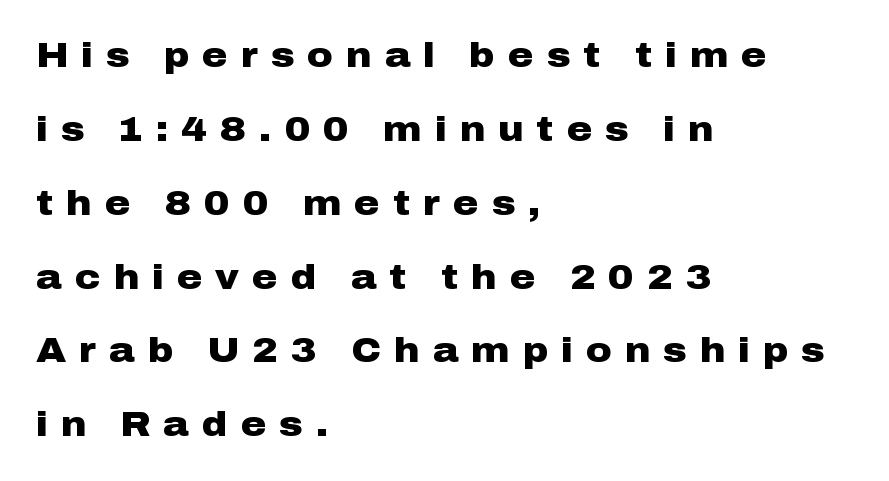
{"serif": "no", "italic": "no", "bold": "yes", "weight": "heavy", "width": "wide", "stroke_contrast": "low", "x_height": "medium", "monospaced": "no", "underline": "no", "align": "left", "line_spacing": "loose", "line_spacing_ratio": 2.11, "letter_spacing": "wide", "letter_spacing_em": 0.37, "glyph_px": 35}
